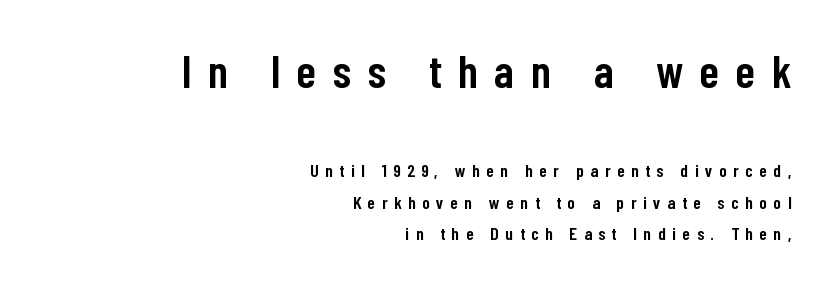
Q: Is the text bold? A: Semi-bold.
Q: Is the text italic (slanted)? A: No, it is upright.
Q: Is the typeface a serif or a sans-serif typeface? A: Sans-serif.
Q: Is the text underlined? A: No.
Q: How is the paragraph aligned? A: Right-aligned.
Q: Is the spacing between letters normal or unusually wide? A: Unusually wide.
Q: Which block of text is set in a larger size, the first (top) or the second (bottom)? A: The first (top) one.
Q: Width (condensed, normal, or wide)? A: Condensed.
Q: Stroke contrast? A: Low.
Q: x-height? A: Medium.
Q: Monospaced? A: No.
